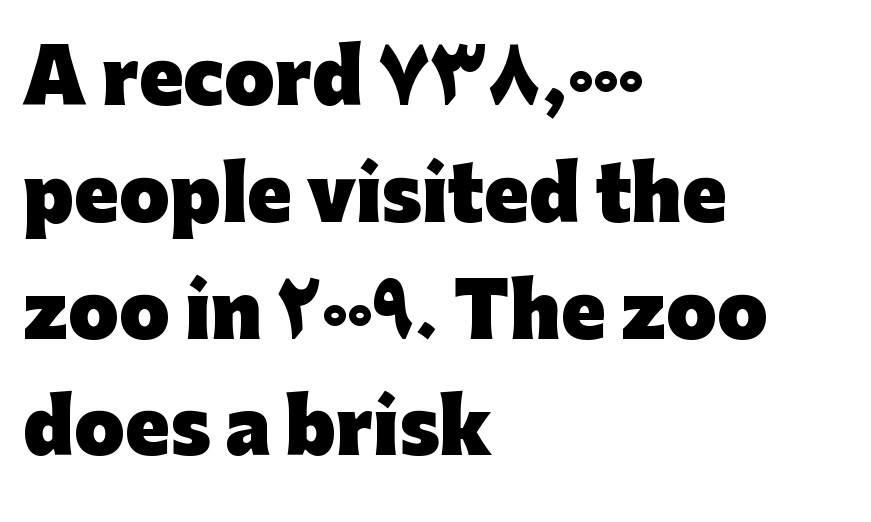
{"serif": "no", "italic": "no", "bold": "yes", "weight": "heavy", "width": "normal", "stroke_contrast": "low", "x_height": "medium", "monospaced": "no", "underline": "no", "align": "left", "line_spacing": "normal", "line_spacing_ratio": 1.6, "letter_spacing": "normal", "letter_spacing_em": 0.0, "glyph_px": 73}
